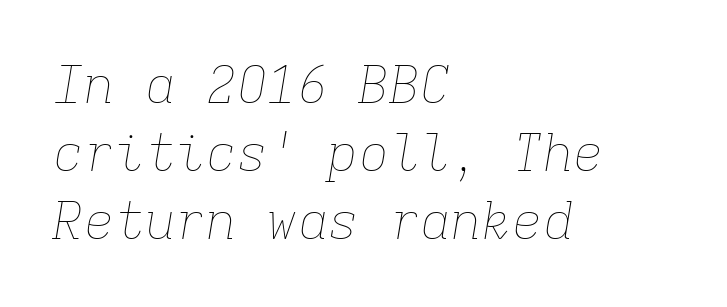
Q: Is the text bold? A: No.
Q: Is the text italic (slanted)? A: Yes, it leans right by about 9 degrees.
Q: Is the text underlined? A: No.
Q: How is the paragraph aligned? A: Left-aligned.
Q: Is the spacing between letters normal or unusually wide? A: Normal.
Q: Is the spacing between lines tight, normal or loose? A: Normal.
Q: Width (condensed, normal, or wide)? A: Normal.
Q: Stroke contrast? A: Low.
Q: x-height? A: Medium.
Q: Monospaced? A: Yes.
